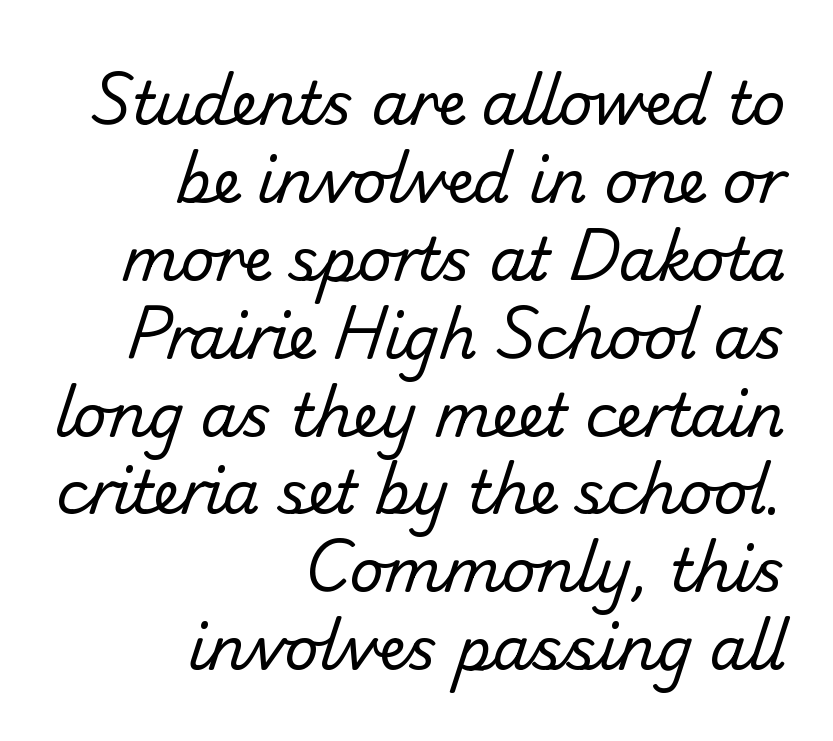
The image shows 59 px regular-weight sans-serif type; set right-aligned, normal line spacing (1.32x), normal letter spacing, not underlined; low stroke contrast and a small x-height.
